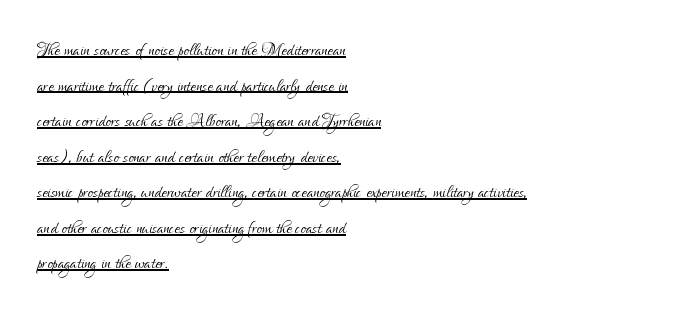
The image shows 24 px text type; set left-aligned, normal line spacing (1.48x), normal letter spacing, underlined.
